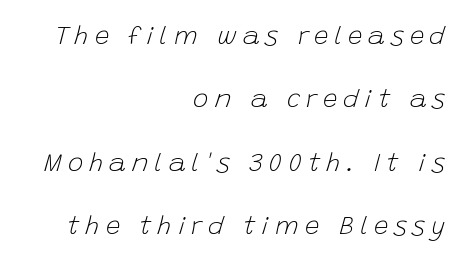
{"italic": "yes", "lean": "right", "slant_degrees": 15, "bold": "no", "underline": "no", "align": "right", "line_spacing": "loose", "line_spacing_ratio": 2.44, "letter_spacing": "wide", "letter_spacing_em": 0.22, "glyph_px": 26}
